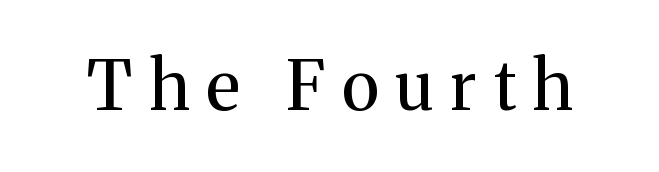
The image shows 68 px regular-weight serif type, upright; set unusually wide letter spacing (+0.25 em), not underlined; medium stroke contrast and a medium x-height.
